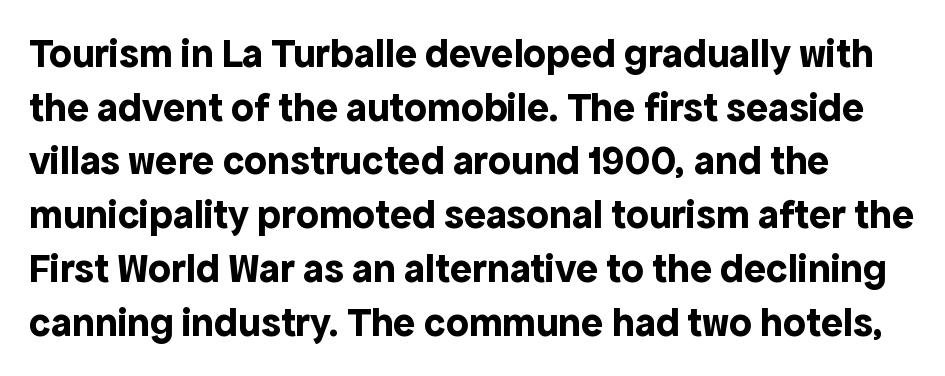
{"serif": "no", "italic": "no", "bold": "yes", "weight": "bold", "width": "normal", "x_height": "medium", "monospaced": "no", "underline": "no", "line_spacing": "normal", "line_spacing_ratio": 1.31, "letter_spacing": "normal", "letter_spacing_em": 0.0, "glyph_px": 41}
